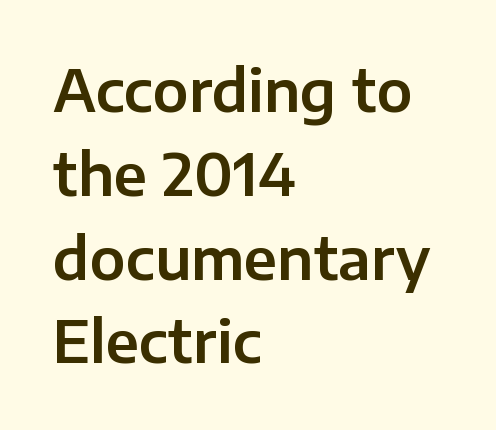
Q: Is the text italic (slanted)? A: No, it is upright.
Q: Is the typeface a serif or a sans-serif typeface? A: Sans-serif.
Q: Is the text underlined? A: No.
Q: How is the paragraph aligned? A: Left-aligned.
Q: Is the spacing between letters normal or unusually wide? A: Normal.
Q: Is the spacing between lines tight, normal or loose? A: Normal.
Q: Width (condensed, normal, or wide)? A: Normal.
Q: Stroke contrast? A: Low.
Q: x-height? A: Medium.
Q: Monospaced? A: No.
